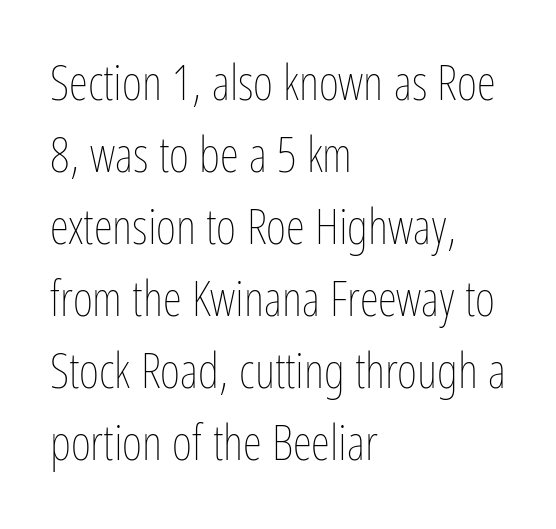
Q: Is the text bold? A: No.
Q: Is the text italic (slanted)? A: No, it is upright.
Q: Is the text underlined? A: No.
Q: How is the paragraph aligned? A: Left-aligned.
Q: Is the spacing between letters normal or unusually wide? A: Normal.
Q: Is the spacing between lines tight, normal or loose? A: Normal.
Q: Width (condensed, normal, or wide)? A: Condensed.
Q: Stroke contrast? A: Low.
Q: x-height? A: Medium.
Q: Monospaced? A: No.
